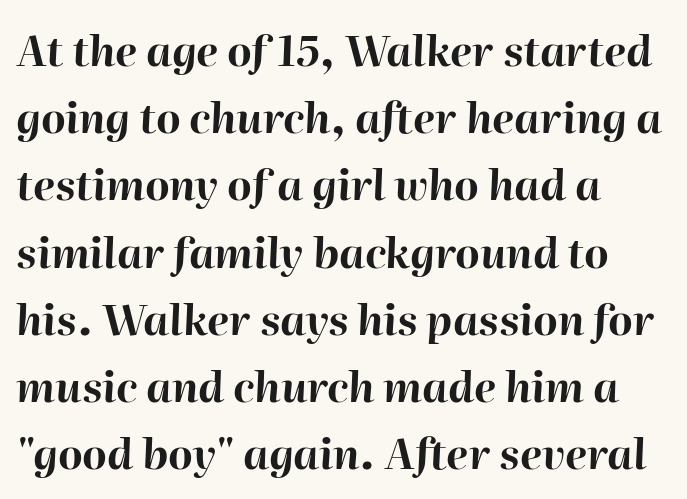
Q: Is the text bold? A: Yes.
Q: Is the text italic (slanted)? A: Yes, it leans right by about 2 degrees.
Q: Is the text underlined? A: No.
Q: How is the paragraph aligned? A: Left-aligned.
Q: Is the spacing between letters normal or unusually wide? A: Normal.
Q: Is the spacing between lines tight, normal or loose? A: Normal.
Q: Width (condensed, normal, or wide)? A: Normal.
Q: Stroke contrast? A: High.
Q: x-height? A: Medium.
Q: Monospaced? A: No.
